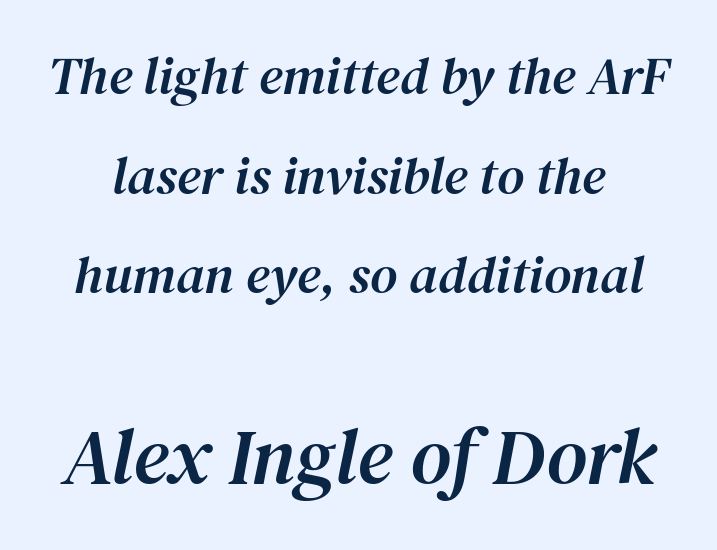
{"serif": "yes", "italic": "yes", "lean": "right", "slant_degrees": 12, "width": "normal", "stroke_contrast": "medium", "x_height": "medium", "monospaced": "no", "underline": "no", "line_spacing_ratio": 1.88, "letter_spacing": "normal", "letter_spacing_em": 0.0, "larger_block": "second", "size_ratio": 1.49, "glyph_px": 79}
